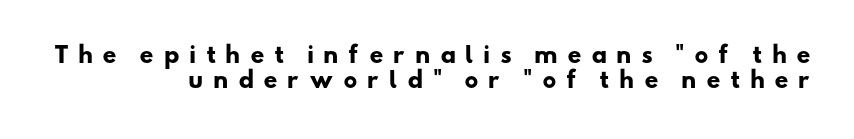
{"bold": "yes", "underline": "no", "align": "right", "line_spacing": "tight", "line_spacing_ratio": 1.12, "letter_spacing": "wide", "letter_spacing_em": 0.42, "glyph_px": 22}
